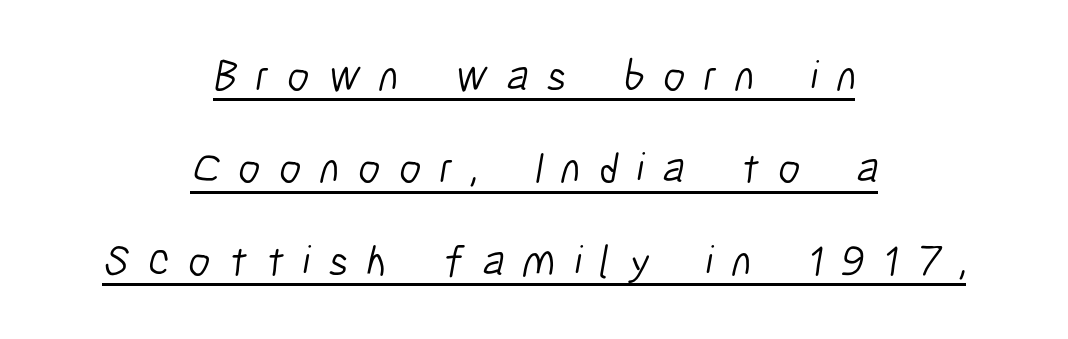
If you folded the block vertically in half, each line would mirror itself in length. Proportional: the letters do not fall into vertical columns. The lines are spread far apart with generous leading. This reads as an unemphasized weight, regular at the heaviest. This rendering employs a face without finishing strokes, i.e., a sans-serif. Spacing between characters has been opened up far beyond the box default.
